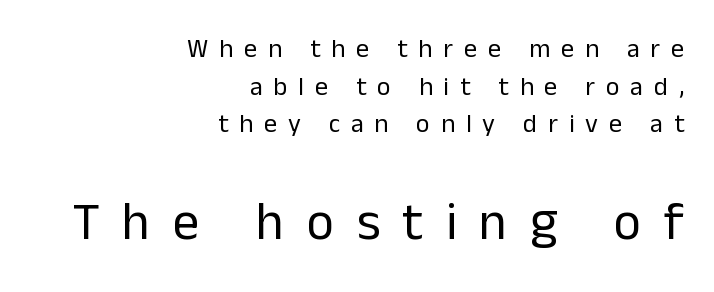
Q: Is the text bold? A: No.
Q: Is the text italic (slanted)? A: No, it is upright.
Q: Is the typeface a serif or a sans-serif typeface? A: Sans-serif.
Q: Is the text underlined? A: No.
Q: How is the paragraph aligned? A: Right-aligned.
Q: Is the spacing between letters normal or unusually wide? A: Unusually wide.
Q: Is the spacing between lines tight, normal or loose? A: Normal.
Q: Which block of text is set in a larger size, the first (top) or the second (bottom)? A: The second (bottom) one.
Q: Width (condensed, normal, or wide)? A: Normal.
Q: Stroke contrast? A: Low.
Q: x-height? A: Medium.
Q: Monospaced? A: No.
